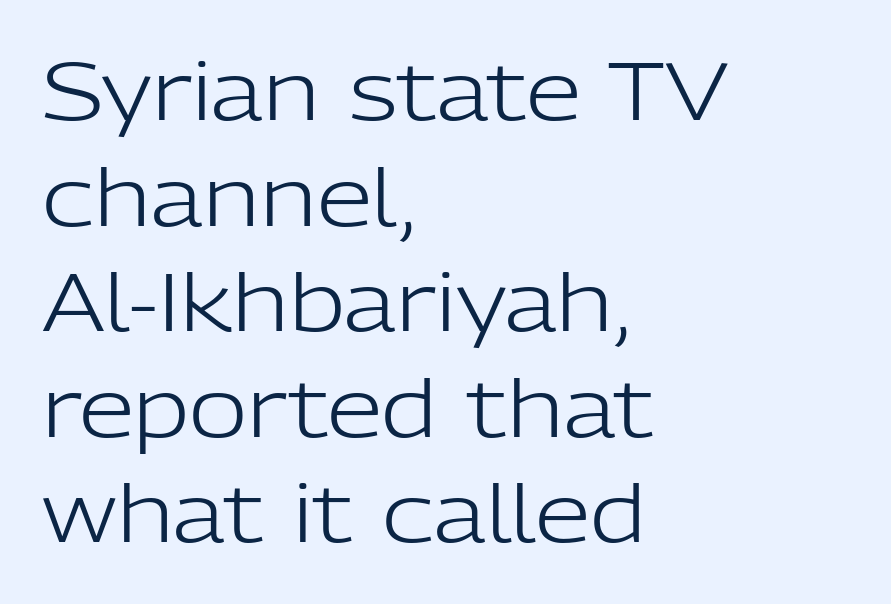
The image shows 80 px light sans-serif type, upright; set left-aligned, normal line spacing (1.32x), normal letter spacing, not underlined; low stroke contrast and a medium x-height.
